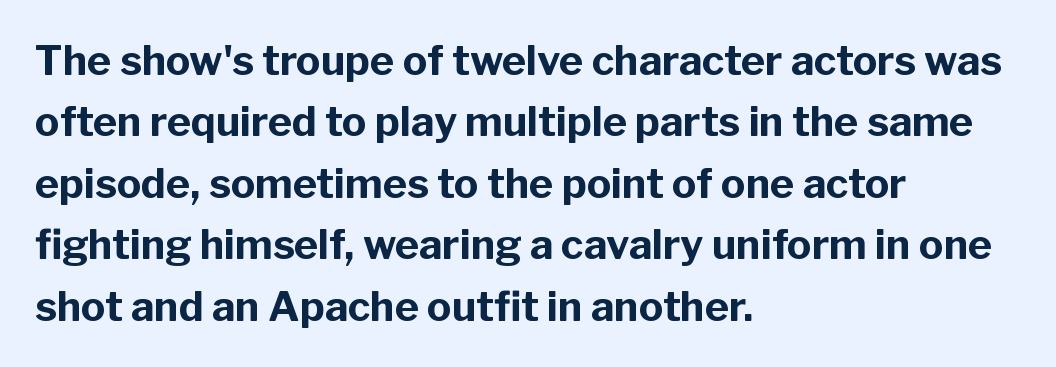
Q: Is the text bold? A: Yes.
Q: Is the text italic (slanted)? A: No, it is upright.
Q: Is the typeface a serif or a sans-serif typeface? A: Sans-serif.
Q: Is the text underlined? A: No.
Q: How is the paragraph aligned? A: Left-aligned.
Q: Is the spacing between letters normal or unusually wide? A: Normal.
Q: Is the spacing between lines tight, normal or loose? A: Normal.
Q: Width (condensed, normal, or wide)? A: Normal.
Q: Stroke contrast? A: Low.
Q: x-height? A: Medium.
Q: Monospaced? A: No.
